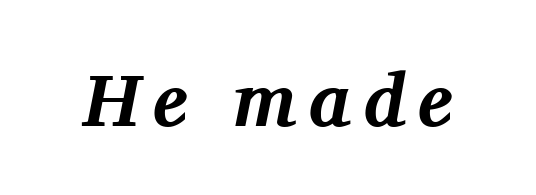
Q: Is the text bold? A: Yes.
Q: Is the text italic (slanted)? A: Yes, it leans right by about 11 degrees.
Q: Is the typeface a serif or a sans-serif typeface? A: Serif.
Q: Is the text underlined? A: No.
Q: Width (condensed, normal, or wide)? A: Normal.
Q: Stroke contrast? A: Medium.
Q: x-height? A: Medium.
Q: Monospaced? A: No.
